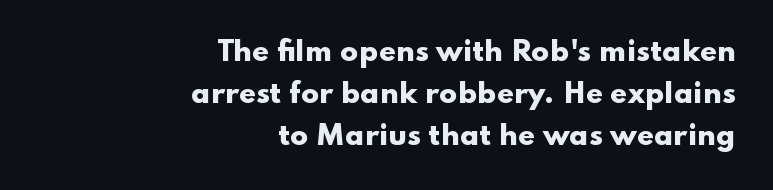
A typesetter would call this zero additional tracking. Reading down the block, your eye finds every line finishing at a fixed right position. Leading: standard. The face used here has the dense, thick strokes of a bold. Underlining? Definitely not there.
